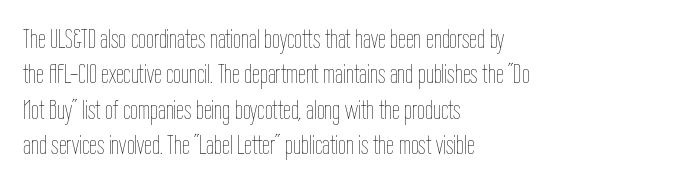
Does the lettering tilt? It doesn't — this is upright. The block of text has a typical density, with ordinary space between rows. Stems here are at most as thick as an everyday book face. The space directly below the letters is spotless. The tracking reads as untouched default to a designer's eye.
